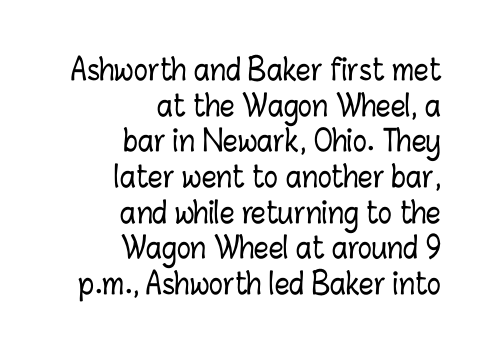
The image shows 29 px condensed type, upright; set right-aligned, line spacing 1.23x, normal letter spacing, not underlined; low stroke contrast and a medium x-height.
